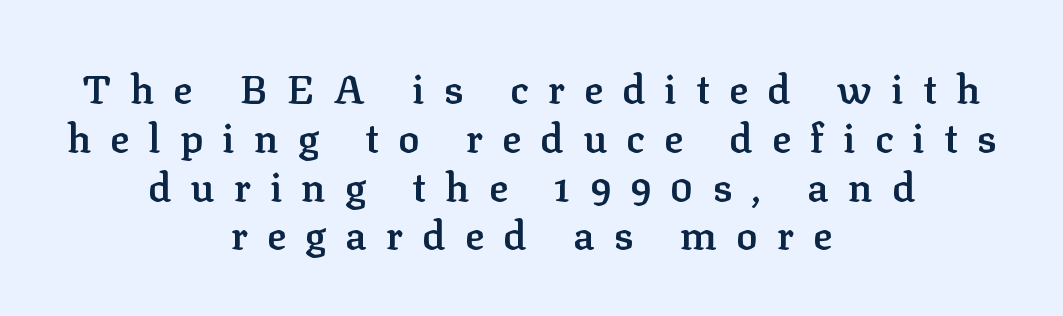
Q: Is the text bold? A: Semi-bold.
Q: Is the text italic (slanted)? A: No, it is upright.
Q: Is the typeface a serif or a sans-serif typeface? A: Serif.
Q: Is the text underlined? A: No.
Q: How is the paragraph aligned? A: Centered.
Q: Is the spacing between letters normal or unusually wide? A: Unusually wide.
Q: Width (condensed, normal, or wide)? A: Normal.
Q: Stroke contrast? A: Low.
Q: x-height? A: Medium.
Q: Monospaced? A: No.
